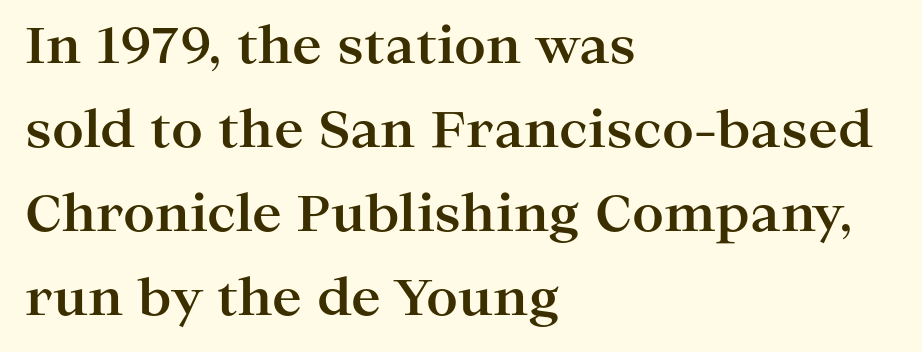
Baseline-to-baseline distance is the conventional proportion of letter height. Look at the stroke-to-counter ratio: heavy, a bold. Type without underlining. Do the characters align in a grid? No, the font is proportional.
